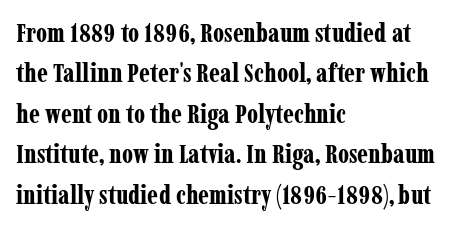
Q: Is the text bold? A: Yes.
Q: Is the text italic (slanted)? A: No, it is upright.
Q: Is the text underlined? A: No.
Q: How is the paragraph aligned? A: Left-aligned.
Q: Is the spacing between letters normal or unusually wide? A: Normal.
Q: Is the spacing between lines tight, normal or loose? A: Normal.
